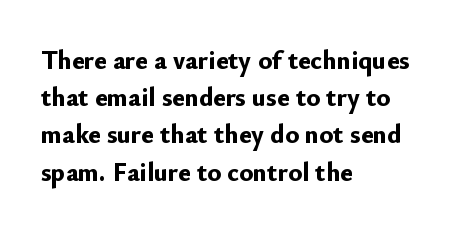
Q: Is the text bold? A: Yes.
Q: Is the text italic (slanted)? A: No, it is upright.
Q: Is the text underlined? A: No.
Q: How is the paragraph aligned? A: Left-aligned.
Q: Is the spacing between letters normal or unusually wide? A: Normal.
Q: Is the spacing between lines tight, normal or loose? A: Normal.
